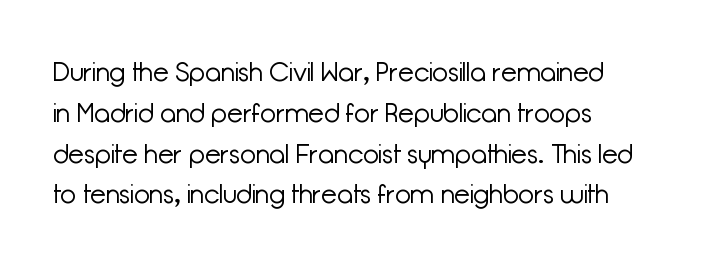
Q: Is the text bold? A: No.
Q: Is the text italic (slanted)? A: No, it is upright.
Q: Is the text underlined? A: No.
Q: Is the spacing between letters normal or unusually wide? A: Normal.
Q: Is the spacing between lines tight, normal or loose? A: Normal.
